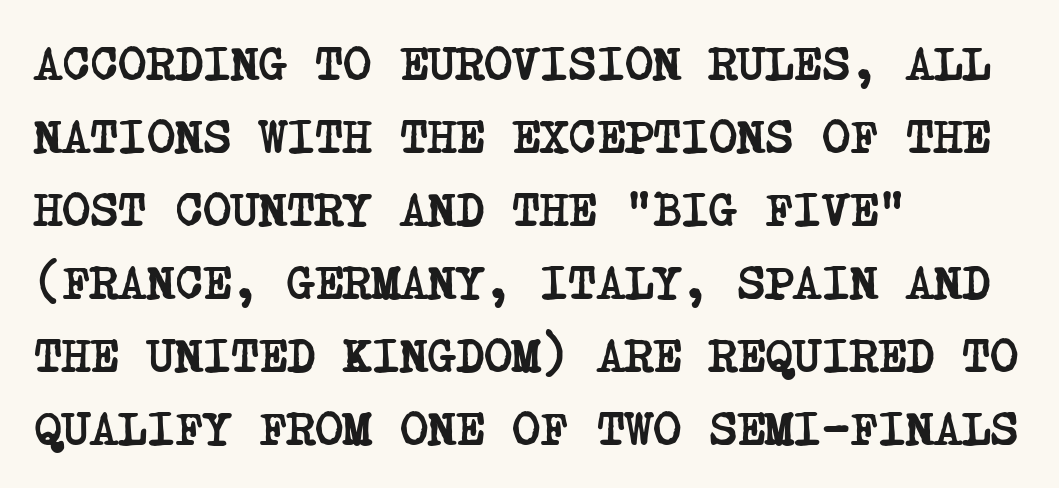
Q: Is the text bold? A: Yes.
Q: Is the typeface a serif or a sans-serif typeface? A: Serif.
Q: Is the text underlined? A: No.
Q: How is the paragraph aligned? A: Left-aligned.
Q: Is the spacing between letters normal or unusually wide? A: Normal.
Q: Is the spacing between lines tight, normal or loose? A: Normal.
Q: Width (condensed, normal, or wide)? A: Condensed.
Q: Stroke contrast? A: Low.
Q: x-height? A: Large.
